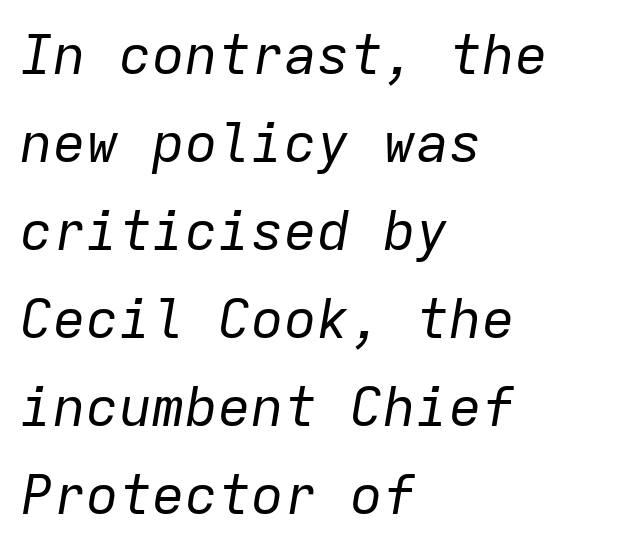
The image shows 55 px regular-weight type, italic (leaning right), monospaced; set left-aligned, normal line spacing (1.6x), normal letter spacing, not underlined; low stroke contrast and a medium x-height.
